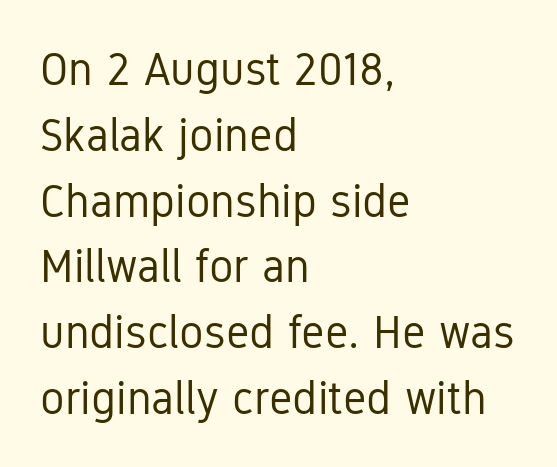
{"serif": "no", "italic": "no", "bold": "no", "weight": "regular", "width": "condensed", "stroke_contrast": "low", "x_height": "medium", "monospaced": "no", "underline": "no", "align": "left", "line_spacing": "normal", "line_spacing_ratio": 1.43, "letter_spacing": "normal", "letter_spacing_em": 0.0, "glyph_px": 46}
